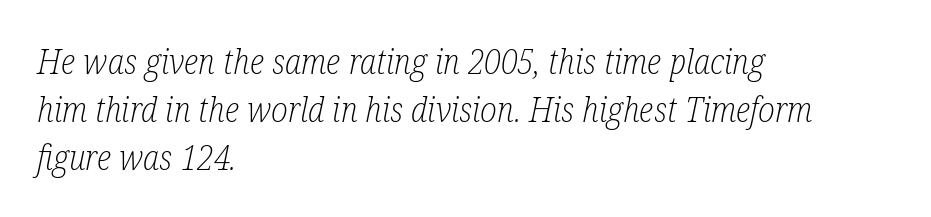
These lines were composed using italics. The block of text has a typical density, with ordinary space between rows. Character widths vary here, with narrow letters taking less room than wide ones. Horizontal alignment here is leftward, the default for most running prose. Summary of weight: not heavy and not bold. Each word holds together tightly as a unit, with standard inter-letter gaps.
